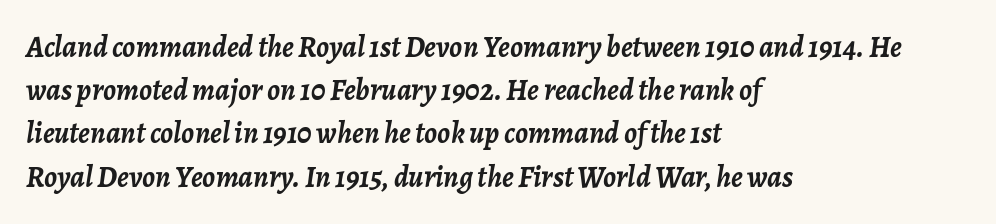
Q: Is the text bold? A: Yes.
Q: Is the text italic (slanted)? A: Yes, it leans right by about 7 degrees.
Q: Is the text underlined? A: No.
Q: How is the paragraph aligned? A: Left-aligned.
Q: Is the spacing between letters normal or unusually wide? A: Normal.
Q: Is the spacing between lines tight, normal or loose? A: Normal.
Q: Width (condensed, normal, or wide)? A: Normal.
Q: Stroke contrast? A: Low.
Q: x-height? A: Medium.
Q: Monospaced? A: No.
